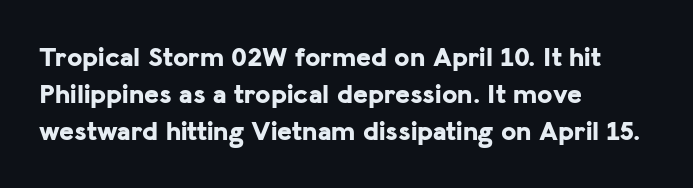
{"serif": "no", "italic": "no", "bold": "yes", "weight": "bold", "width": "normal", "stroke_contrast": "low", "x_height": "medium", "monospaced": "no", "underline": "no", "align": "left", "line_spacing": "normal", "line_spacing_ratio": 1.33, "letter_spacing": "normal", "letter_spacing_em": 0.0, "glyph_px": 28}
